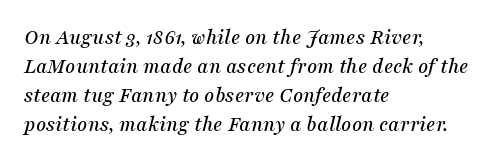
{"italic": "yes", "lean": "right", "slant_degrees": 16, "underline": "no", "align": "left", "line_spacing": "normal", "line_spacing_ratio": 1.32, "letter_spacing": "normal", "letter_spacing_em": 0.0, "glyph_px": 22}
